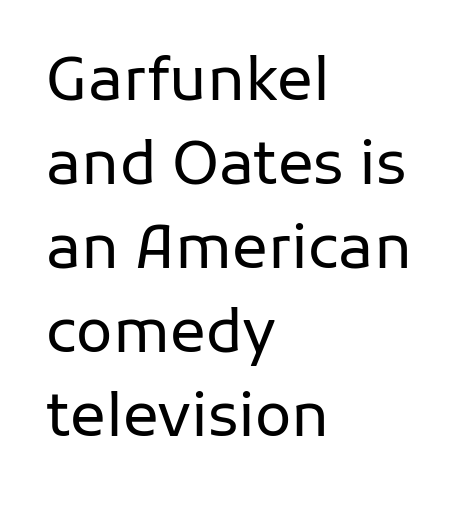
Vertical stems look standard width or narrower in stroke. The passage shown is typed in a proportional face where columns would drift. The space beneath each line is pristine and unruled. Does the leading feel generous? No, just average. The designer went with a sans here, leaving each stem footless. The letterforms sit shoulder to shoulder at normal distance.
